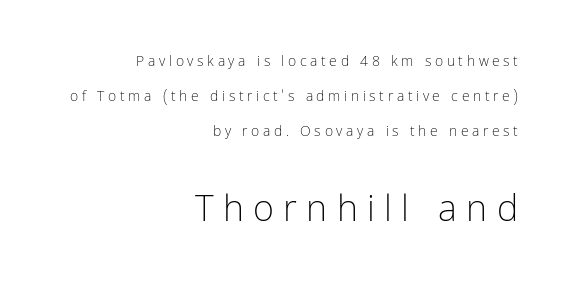
The designer gave the closing block more size than the opening block. Compared with a flush-left layout, this one pins lines to the opposite, right side. Caption: face not bold, strokes unweighted. The type is letterspaced generously, with wide tracking.
